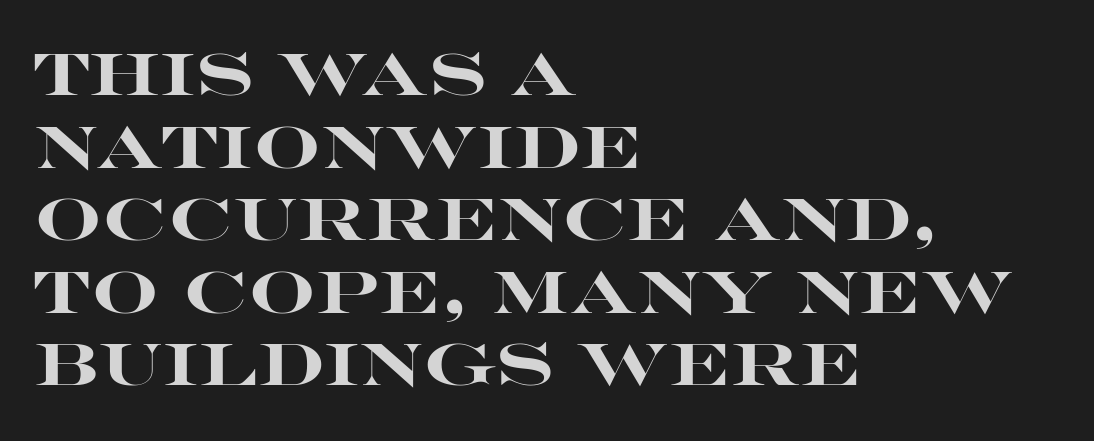
Underline: absent. Every stem runs plumb, perpendicular to the baseline. Compared with typical body copy, the letter spacing here is the same. Teacher's note: observe the even left margin — that is flush-left alignment.
